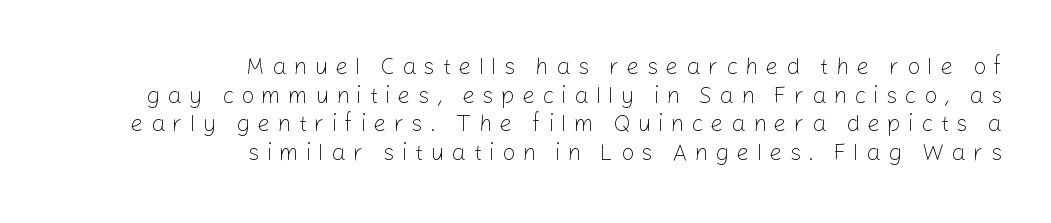
{"italic": "no", "bold": "no", "underline": "no", "align": "right", "line_spacing_ratio": 1.24, "letter_spacing": "wide", "letter_spacing_em": 0.31, "glyph_px": 23}
